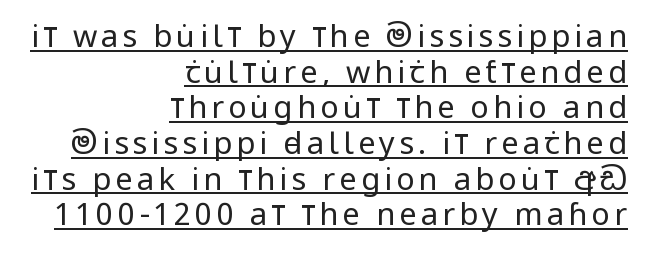
Teacher's note: observe the even right margin — that is flush-right alignment. This is roman type, the default non-slanted kind. Regarding leading, the lines here are crowded together. Stroke thickness stays within the range of a standard reading face or lighter. These lines are composed in type without serifs. Every word sits above its own underline.
